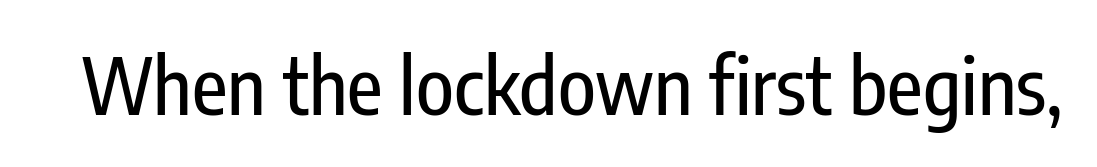
{"serif": "no", "italic": "no", "width": "condensed", "stroke_contrast": "low", "x_height": "medium", "monospaced": "no", "underline": "no", "letter_spacing": "normal", "letter_spacing_em": 0.0, "glyph_px": 78}
